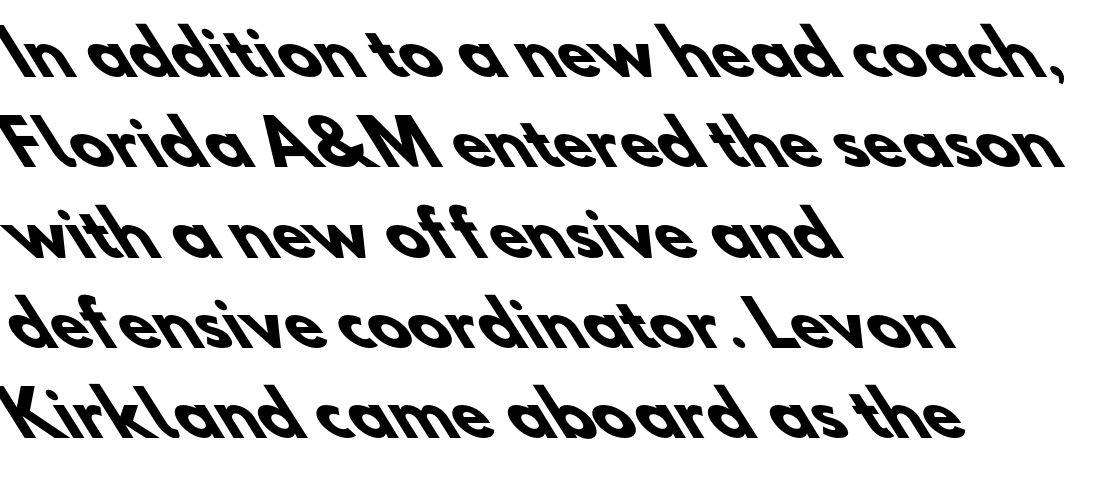
{"serif": "no", "bold": "yes", "weight": "heavy", "width": "normal", "stroke_contrast": "low", "x_height": "small", "monospaced": "no", "underline": "no", "align": "left", "line_spacing": "normal", "line_spacing_ratio": 1.48, "letter_spacing": "normal", "letter_spacing_em": 0.0, "glyph_px": 61}
